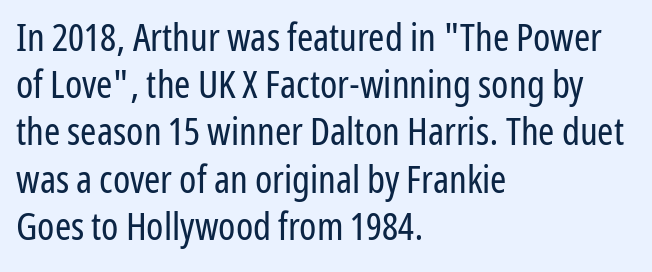
Line starts are locked; line ends wander. The space directly below the letters is spotless. The letters advance in unequal steps, a hallmark of proportional type. This is sans-serif lettering, the kind often seen on screens and signage. Italic? Not at all — the glyphs are vertical. The letters look calm and open, with moderate or lighter stems.
